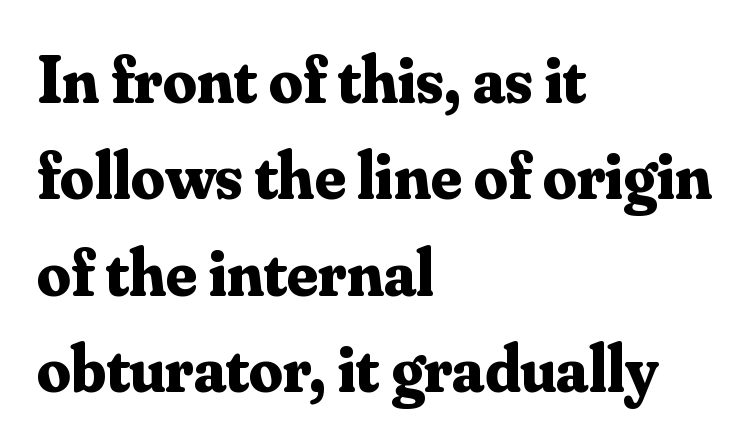
The image shows 67 px bold serif type, upright; set left-aligned, normal line spacing (1.44x), normal letter spacing, not underlined; medium stroke contrast and a small x-height.
